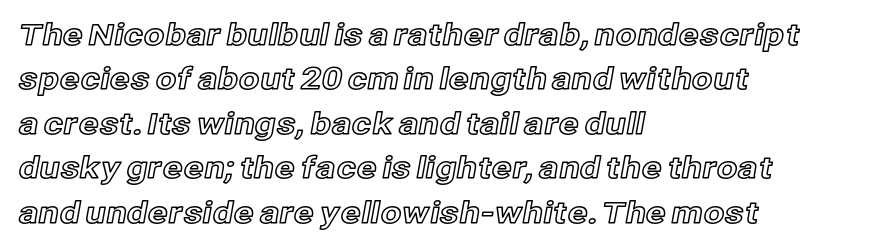
Q: Is the text italic (slanted)? A: Yes.
Q: Is the text underlined? A: No.
Q: How is the paragraph aligned? A: Left-aligned.
Q: Is the spacing between letters normal or unusually wide? A: Normal.
Q: Is the spacing between lines tight, normal or loose? A: Normal.
Q: Width (condensed, normal, or wide)? A: Normal.
Q: x-height? A: Medium.
Q: Monospaced? A: No.
